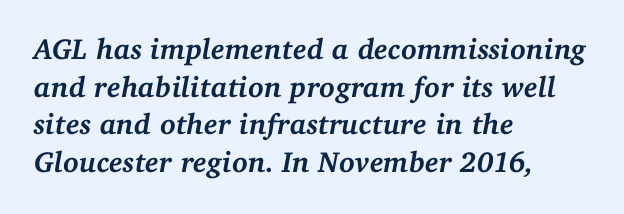
The image shows 29 px semibold serif type, italic (leaning right); set left-aligned, normal line spacing (1.3x), normal letter spacing, not underlined; medium stroke contrast and a medium x-height.
